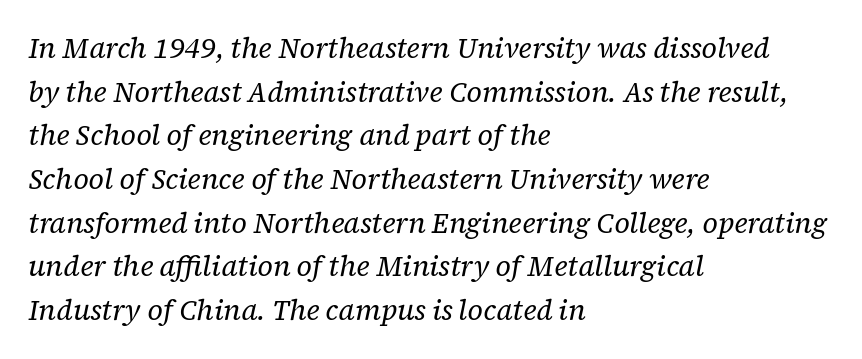
The image shows 28 px regular-weight serif type, italic (leaning right); set left-aligned, normal line spacing (1.56x), normal letter spacing, not underlined; low stroke contrast and a medium x-height.
